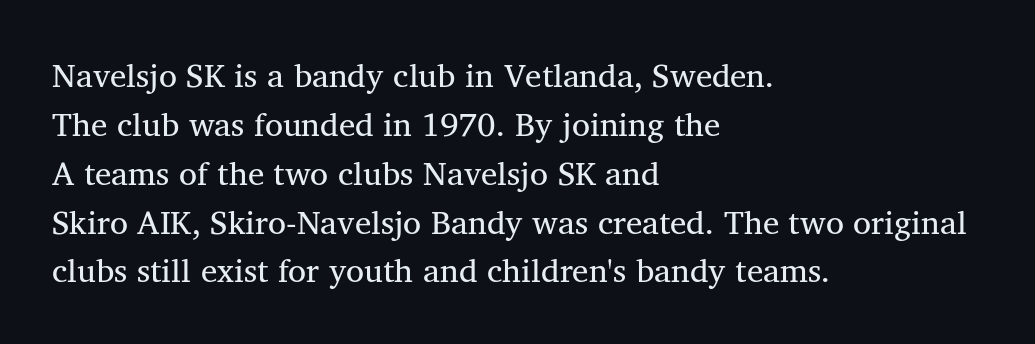
Note the varied advance widths — an 'i' is clearly narrower than an 'm'. How are the letters spaced? Ordinarily, with no added tracking. Compared with typical paragraphs, the rows here are spaced about the same. The paragraph has a hard left edge and a soft right edge.
